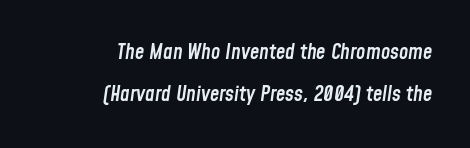
Honestly, the rows look like they've been pulled way apart. The specimen reads as italic at a glance. Reading down the block, your eye finds every line finishing at a fixed right position. Bare-footed words on every line. The strokes are fattened partway — semibold, not bold.
